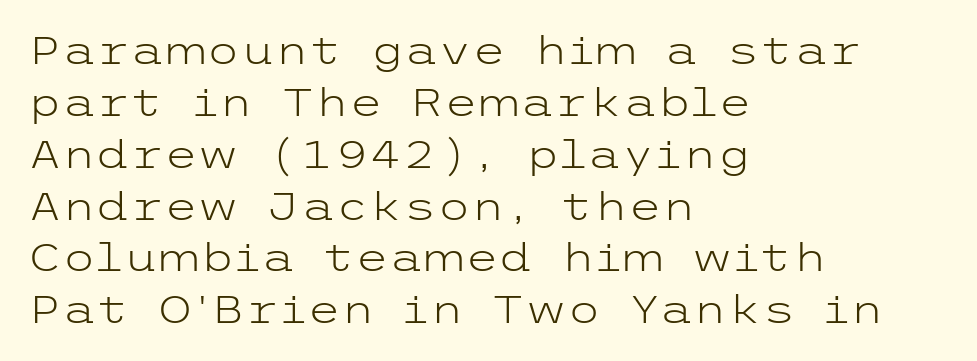
The image shows 39 px light, wide sans-serif type, upright; set left-aligned, normal line spacing (1.33x), normal letter spacing, not underlined; low stroke contrast and a medium x-height.
